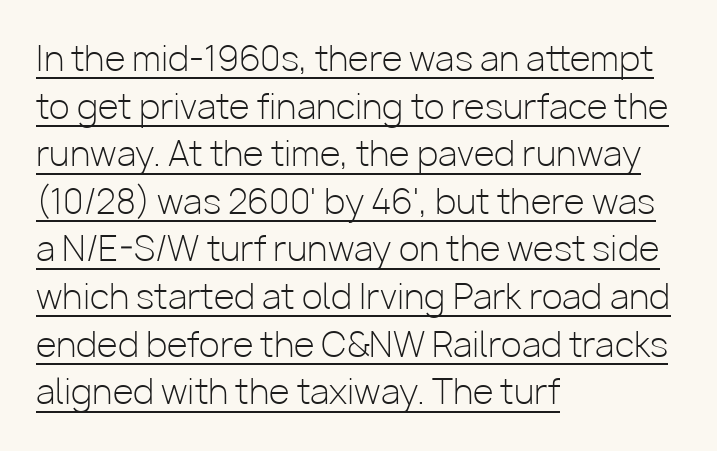
The image shows 34 px light sans-serif type, upright; set left-aligned, normal line spacing (1.4x), normal letter spacing, underlined; low stroke contrast and a medium x-height.
